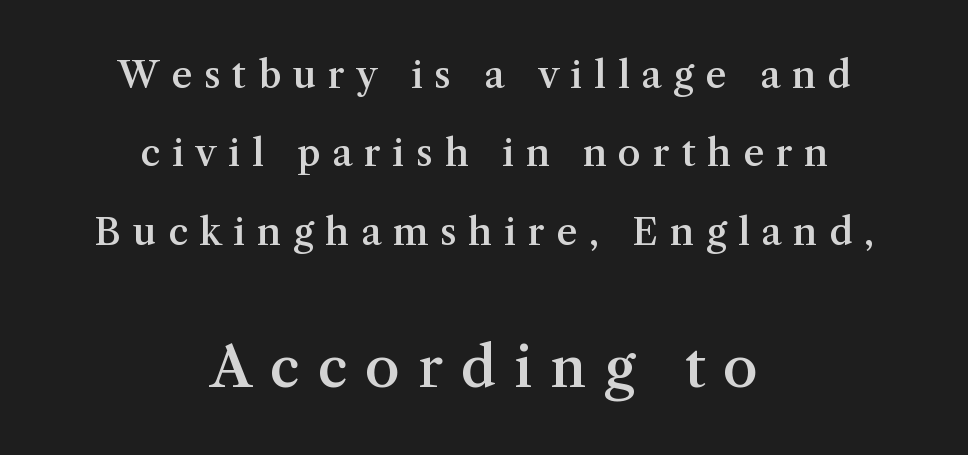
Q: Is the text bold? A: Semi-bold.
Q: Is the text italic (slanted)? A: No, it is upright.
Q: Is the typeface a serif or a sans-serif typeface? A: Serif.
Q: Is the text underlined? A: No.
Q: How is the paragraph aligned? A: Centered.
Q: Is the spacing between letters normal or unusually wide? A: Unusually wide.
Q: Is the spacing between lines tight, normal or loose? A: Loose.
Q: Which block of text is set in a larger size, the first (top) or the second (bottom)? A: The second (bottom) one.
Q: Width (condensed, normal, or wide)? A: Normal.
Q: Stroke contrast? A: Medium.
Q: x-height? A: Medium.
Q: Monospaced? A: No.
